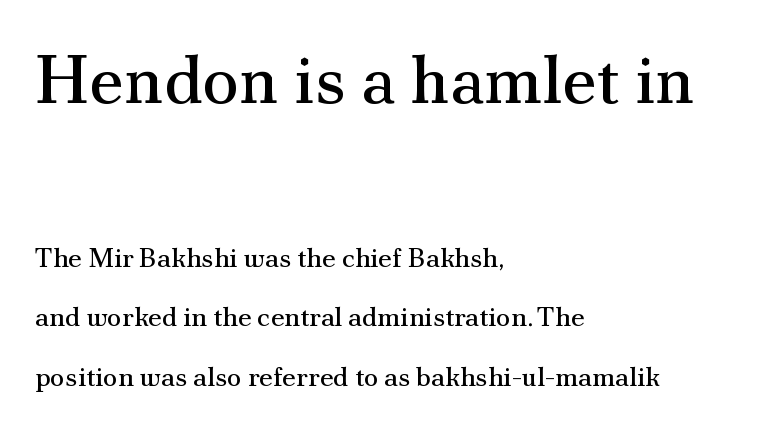
The image shows 68 px regular-weight serif type, upright; set left-aligned, loose line spacing (2.21x), normal letter spacing, not underlined; the first (top) block is 2.52x larger; medium stroke contrast and a small x-height.
